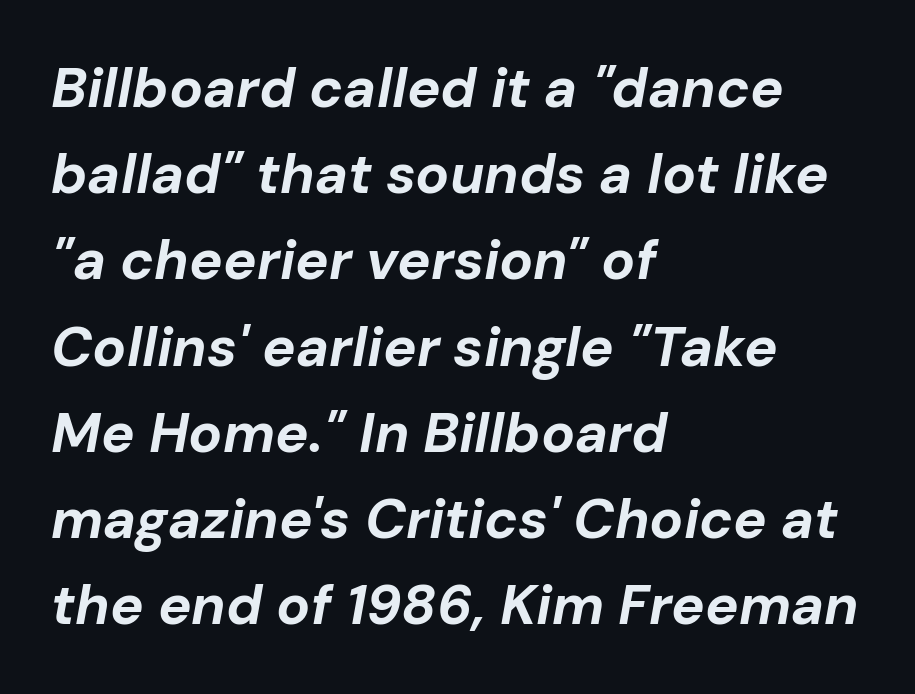
Q: Is the text bold? A: Yes.
Q: Is the text italic (slanted)? A: Yes, it leans right by about 10 degrees.
Q: Is the text underlined? A: No.
Q: How is the paragraph aligned? A: Left-aligned.
Q: Is the spacing between letters normal or unusually wide? A: Normal.
Q: Is the spacing between lines tight, normal or loose? A: Normal.
Q: Width (condensed, normal, or wide)? A: Normal.
Q: Stroke contrast? A: Low.
Q: x-height? A: Medium.
Q: Monospaced? A: No.
